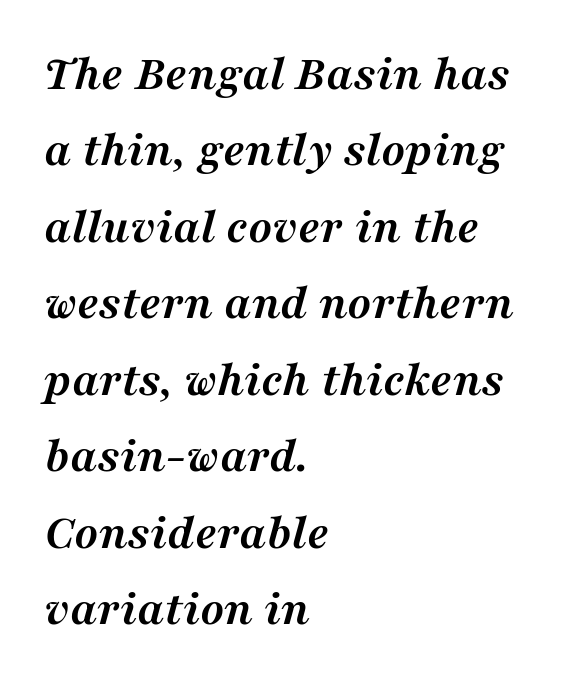
Q: Is the text bold? A: Yes.
Q: Is the text italic (slanted)? A: Yes, it leans right by about 16 degrees.
Q: Is the typeface a serif or a sans-serif typeface? A: Serif.
Q: Is the text underlined? A: No.
Q: How is the paragraph aligned? A: Left-aligned.
Q: Is the spacing between letters normal or unusually wide? A: Normal.
Q: Is the spacing between lines tight, normal or loose? A: Normal.
Q: Width (condensed, normal, or wide)? A: Normal.
Q: Stroke contrast? A: Medium.
Q: x-height? A: Medium.
Q: Monospaced? A: No.
